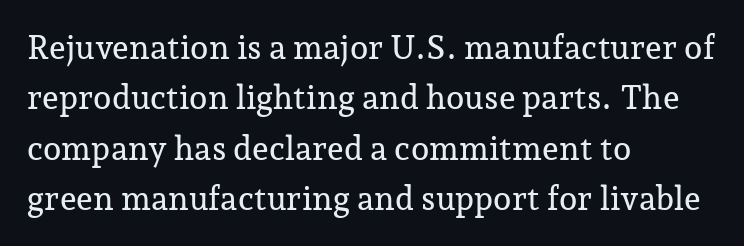
The image shows 33 px serif type, upright; set left-aligned, normal line spacing (1.53x), normal letter spacing, not underlined; low stroke contrast and a medium x-height.
